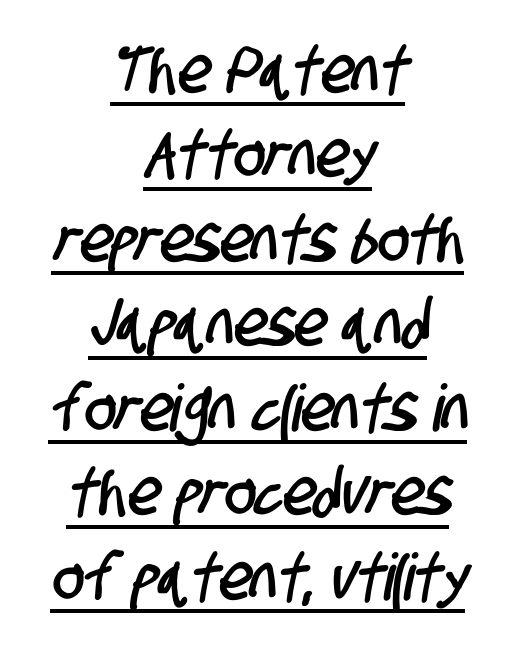
The image shows 65 px condensed sans-serif type; set centered, normal line spacing (1.3x), normal letter spacing, underlined; low stroke contrast and a large x-height.
